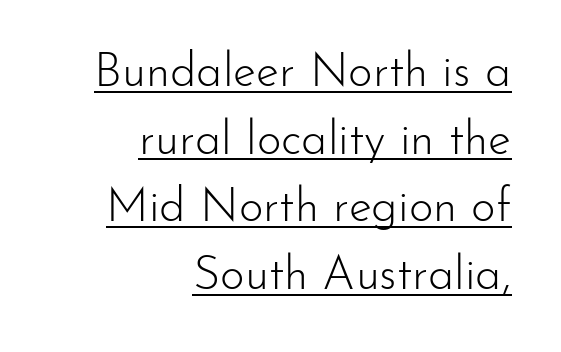
Posture: straight, roman, zero tilt. Summary of weight: not heavy and not bold. Stroke terminals: plain, sans-serif. Quick note: underline on. Where is the straight margin? On the right. The passage shown has conventional tracking throughout.
